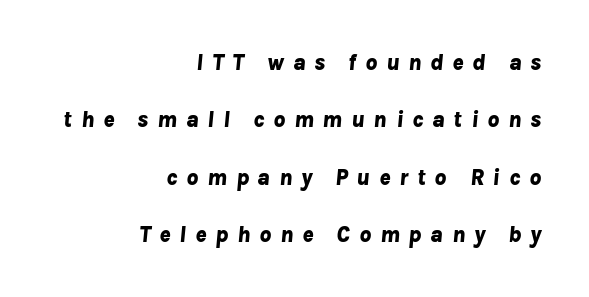
{"italic": "yes", "lean": "right", "slant_degrees": 8, "bold": "yes", "underline": "no", "align": "right", "line_spacing": "loose", "line_spacing_ratio": 2.5, "letter_spacing": "wide", "letter_spacing_em": 0.38, "glyph_px": 23}
